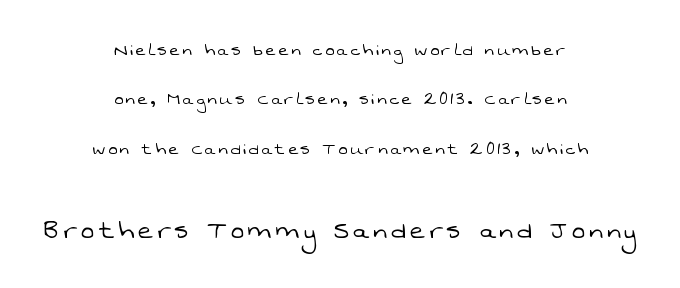
The image shows 31 px light sans-serif type; set centered, loose line spacing (2.35x), not underlined; the second (bottom) block is 1.48x larger; low stroke contrast and a medium x-height.
